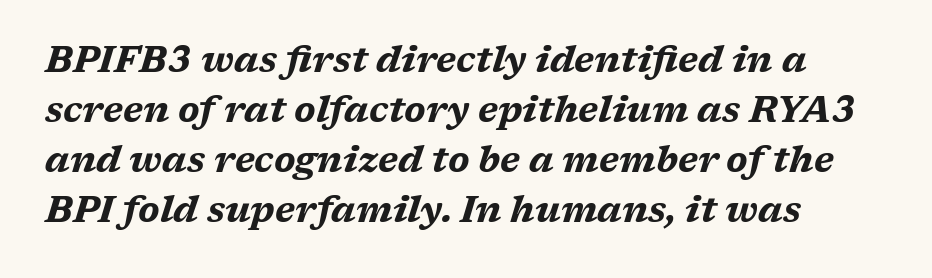
Q: Is the text bold? A: Yes.
Q: Is the text italic (slanted)? A: Yes, it leans right by about 17 degrees.
Q: Is the text underlined? A: No.
Q: How is the paragraph aligned? A: Left-aligned.
Q: Is the spacing between letters normal or unusually wide? A: Normal.
Q: Is the spacing between lines tight, normal or loose? A: Normal.
Q: Width (condensed, normal, or wide)? A: Wide.
Q: Stroke contrast? A: Medium.
Q: x-height? A: Medium.
Q: Monospaced? A: No.
